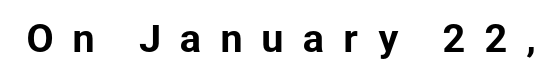
You can tell it's not italic because the verticals are truly vertical. The face used here is proportionally spaced, like ordinary book or web type. Underline: absent. Characters follow at a spacing far wider than the type designer built in. A sans-serif font was chosen for this passage.
